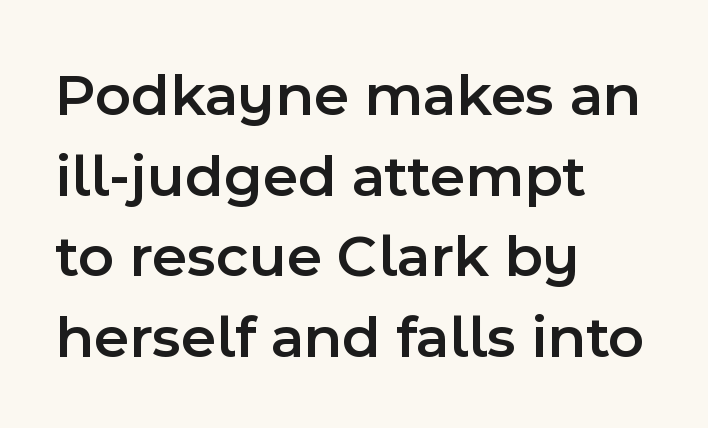
Caption: multi-line text, flush left, ragged right. The font's upright variant was chosen for this text. Character widths vary here, with narrow letters taking less room than wide ones. The words here are not underlined. Nothing sits at the stroke ends, so this counts as sans-serif. The sample has been set in demibold, a notch under bold.
